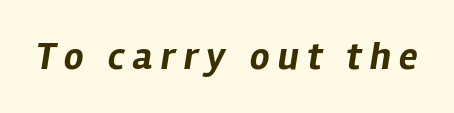
Style check: oblique. The face used here is proportionally spaced, like ordinary book or web type. Words float on clear page, feet unadorned. This rendering widens character spacing well past its baseline value. On the weight axis this lands at bold, roughly 700.
